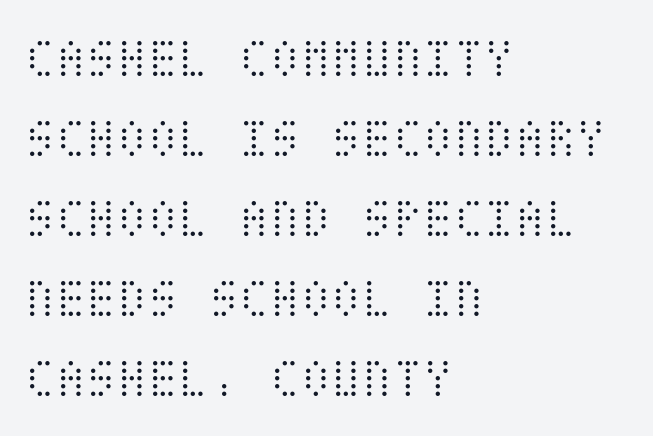
Q: Is the text bold? A: No.
Q: Is the text italic (slanted)? A: No, it is upright.
Q: Is the text underlined? A: No.
Q: How is the paragraph aligned? A: Left-aligned.
Q: Is the spacing between letters normal or unusually wide? A: Normal.
Q: Is the spacing between lines tight, normal or loose? A: Normal.
Q: Width (condensed, normal, or wide)? A: Condensed.
Q: Stroke contrast? A: Medium.
Q: x-height? A: Large.
